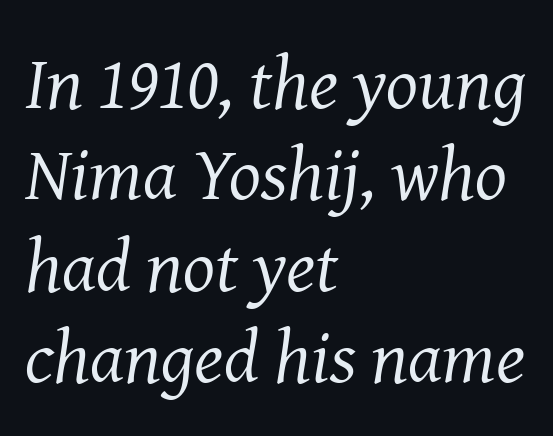
{"serif": "yes", "italic": "yes", "lean": "right", "slant_degrees": 8, "bold": "no", "weight": "regular", "width": "normal", "stroke_contrast": "medium", "x_height": "medium", "monospaced": "no", "underline": "no", "align": "left", "line_spacing_ratio": 1.22, "letter_spacing": "normal", "letter_spacing_em": 0.0, "glyph_px": 75}
